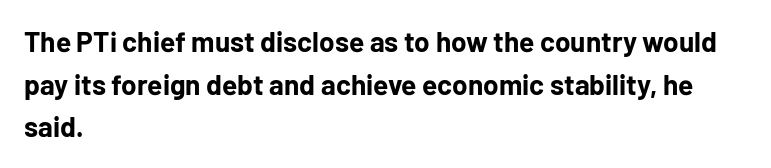
{"serif": "no", "italic": "no", "bold": "yes", "weight": "bold", "width": "normal", "stroke_contrast": "low", "x_height": "medium", "monospaced": "no", "underline": "no", "align": "left", "line_spacing": "normal", "line_spacing_ratio": 1.52, "letter_spacing": "normal", "letter_spacing_em": 0.0, "glyph_px": 28}
